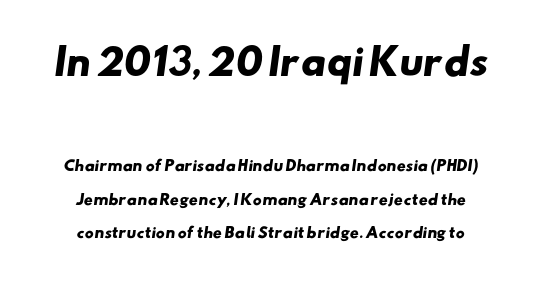
Note the varied advance widths — an 'i' is clearly narrower than an 'm'. The passage shown has conventional tracking throughout. Weight: bold. The designer went with a sans here, leaving each stem footless. The area under the type is left untouched.
